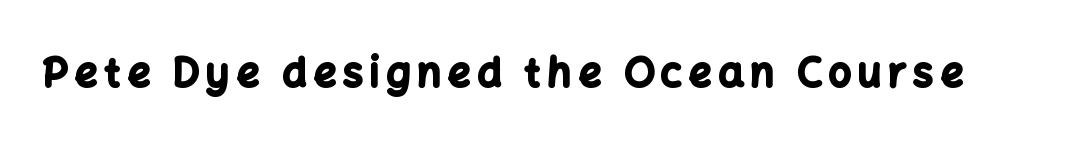
The image shows 40 px bold sans-serif type, upright; set not underlined; low stroke contrast and a medium x-height.
